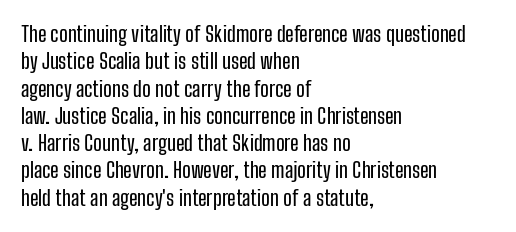
You could call the tracking neutral — neither tight nor loose. Honestly, there is no underline to notice here at all. This is roman type, the default non-slanted kind. Compared with a centered layout, this one pins lines to the left instead. Interline gaps are of average width in this sample.
